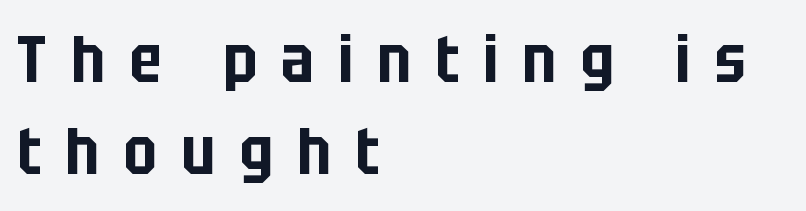
The tracking reads as deliberately expanded to a designer's eye. The rows are spaced the way most documents space them. Layout note: lines flush left. You could not count columns in this text — the font is proportionally spaced.
